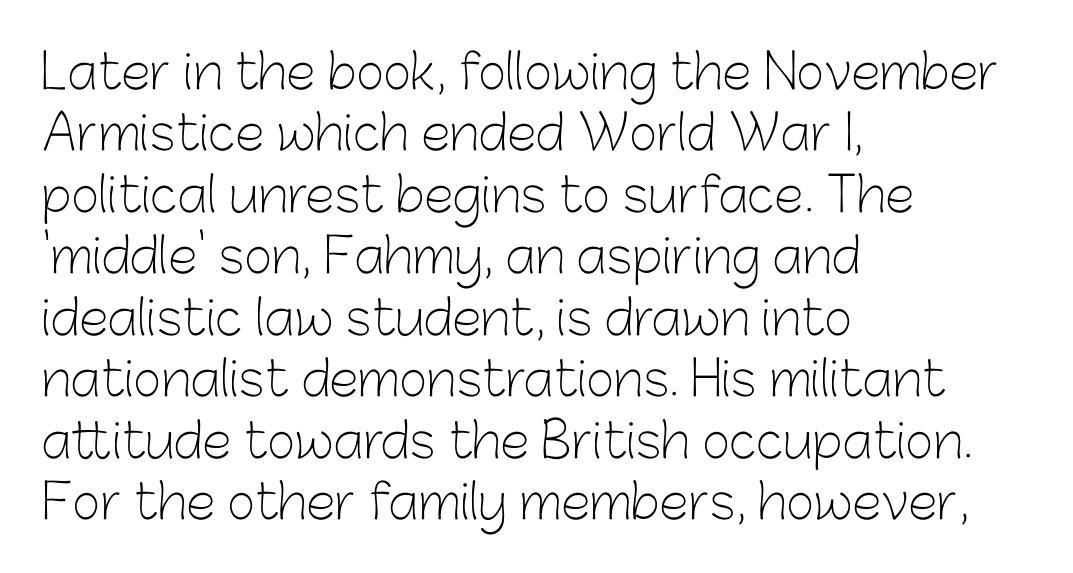
The image shows 48 px light sans-serif type, upright; set left-aligned, normal line spacing (1.28x), normal letter spacing, not underlined; low stroke contrast and a medium x-height.
